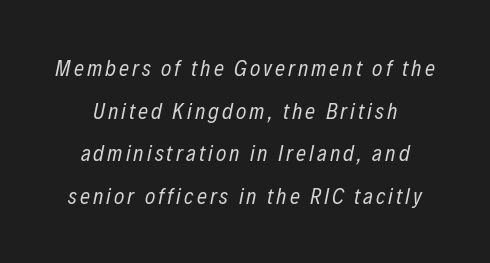
The image shows 22 px text type, italic (leaning right); set loose line spacing (1.94x), not underlined.
